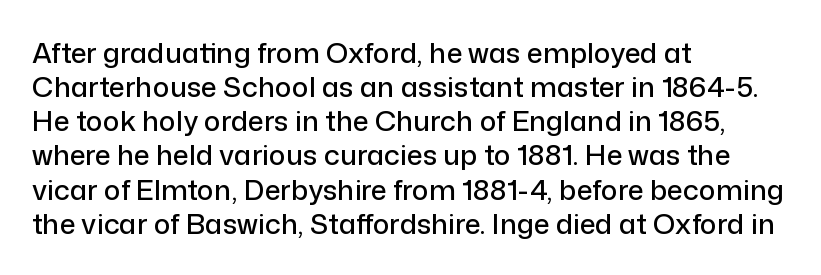
{"serif": "no", "italic": "no", "width": "normal", "stroke_contrast": "low", "x_height": "medium", "monospaced": "no", "underline": "no", "align": "left", "line_spacing_ratio": 1.22, "letter_spacing": "normal", "letter_spacing_em": 0.0, "glyph_px": 28}
